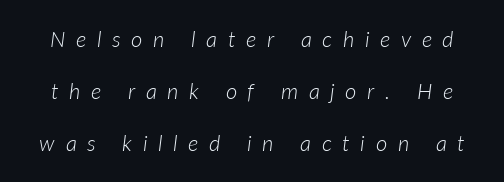
The image shows 22 px text type, italic (leaning right); set loose line spacing (2.37x), unusually wide letter spacing (+0.48 em), not underlined.
